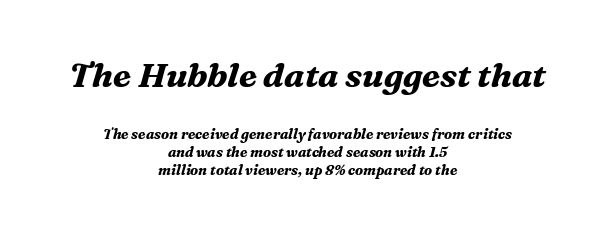
{"serif": "yes", "italic": "yes", "lean": "right", "slant_degrees": 16, "bold": "yes", "weight": "bold", "width": "normal", "stroke_contrast": "medium", "x_height": "medium", "monospaced": "no", "underline": "no", "align": "center", "line_spacing": "normal", "line_spacing_ratio": 1.31, "letter_spacing": "normal", "letter_spacing_em": 0.0, "larger_block": "first", "size_ratio": 2.43, "glyph_px": 34}
